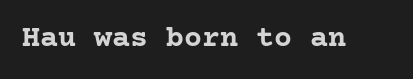
The horizontal fit of the characters is conventional and even. The characters look thick and weighty, a clear bold. Note: serifs present on the glyphs. Descender tails drop into unmarked territory. If you drew a line through each stem, it would be perfectly vertical.
